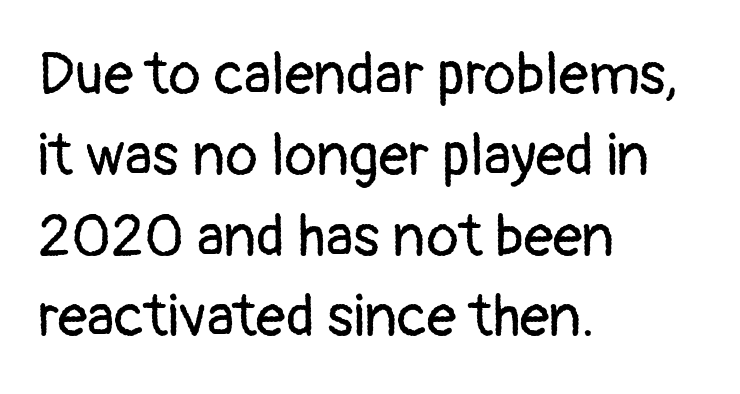
{"serif": "no", "italic": "no", "bold": "no", "weight": "regular", "width": "normal", "stroke_contrast": "low", "x_height": "medium", "monospaced": "no", "underline": "no", "align": "left", "line_spacing": "normal", "line_spacing_ratio": 1.37, "letter_spacing": "normal", "letter_spacing_em": 0.0, "glyph_px": 59}
